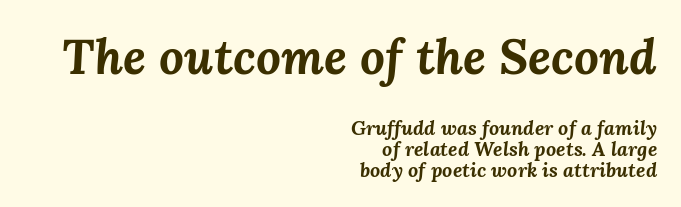
The image shows 49 px bold type, italic (leaning right); set right-aligned, tight line spacing (1.04x), normal letter spacing, not underlined; the first (top) block is 2.45x larger; medium stroke contrast and a medium x-height.
